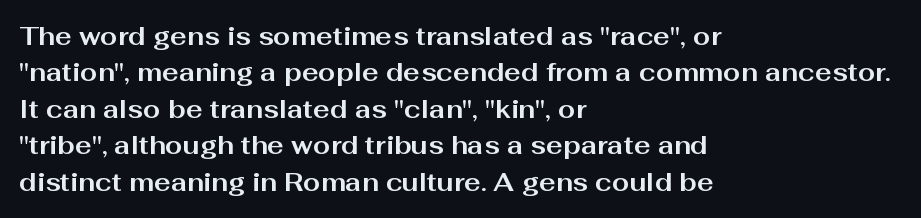
The letters are bold, with thick, heavy strokes. If you measured baseline to baseline, you'd find a middling distance. Posture: straight, roman, zero tilt. No word sits above an underline.
